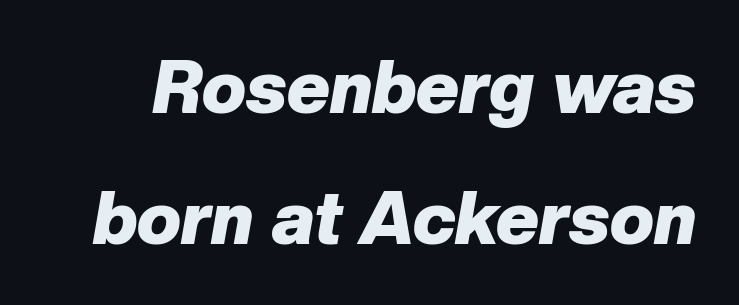
The image shows 73 px heavy type, italic (leaning right); set line spacing 1.79x, normal letter spacing, not underlined; low stroke contrast and a medium x-height.
